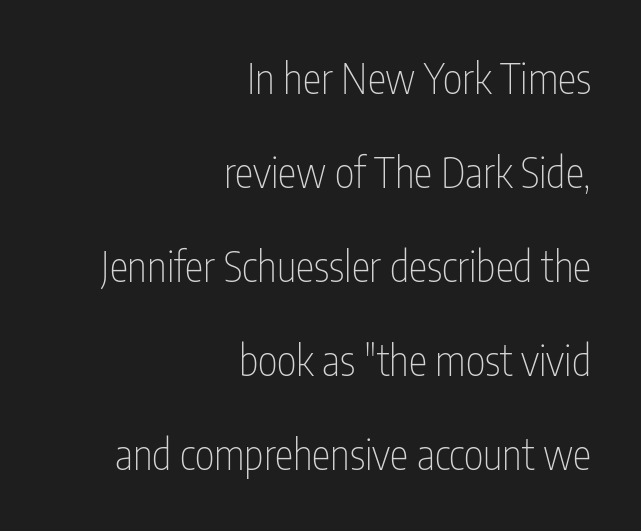
{"serif": "no", "italic": "no", "bold": "no", "weight": "thin", "width": "condensed", "stroke_contrast": "low", "x_height": "medium", "monospaced": "no", "underline": "no", "align": "right", "line_spacing": "loose", "line_spacing_ratio": 2.24, "letter_spacing": "normal", "letter_spacing_em": 0.0, "glyph_px": 42}
